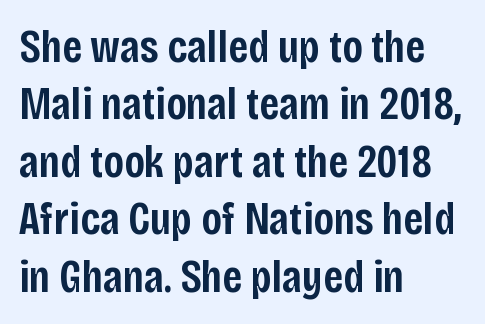
The passage shown is semibold, sitting just below true bold. A normal amount of white space separates one row of letters from the next. The face used here is proportionally spaced, like ordinary book or web type. What kind of face is this? One without serifs — a sans.
